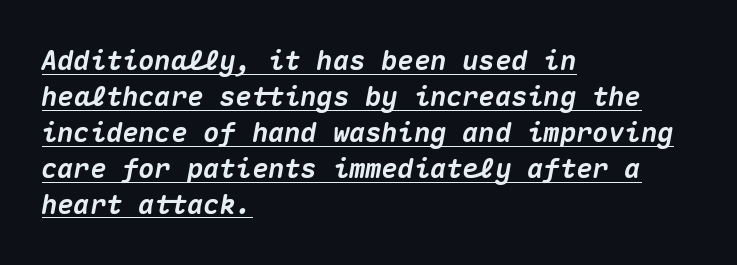
{"italic": "yes", "lean": "right", "slant_degrees": 10, "bold": "yes", "underline": "yes", "align": "left", "line_spacing": "normal", "line_spacing_ratio": 1.33, "letter_spacing": "normal", "letter_spacing_em": 0.0, "glyph_px": 27}
